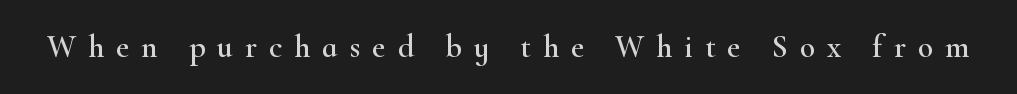
The image shows 32 px wide serif type, upright; set unusually wide letter spacing (+0.37 em), not underlined; high stroke contrast and a small x-height.
